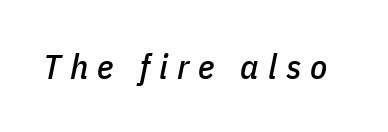
The image shows 35 px condensed type, italic (leaning right); set unusually wide letter spacing (+0.26 em), not underlined; low stroke contrast and a medium x-height.
